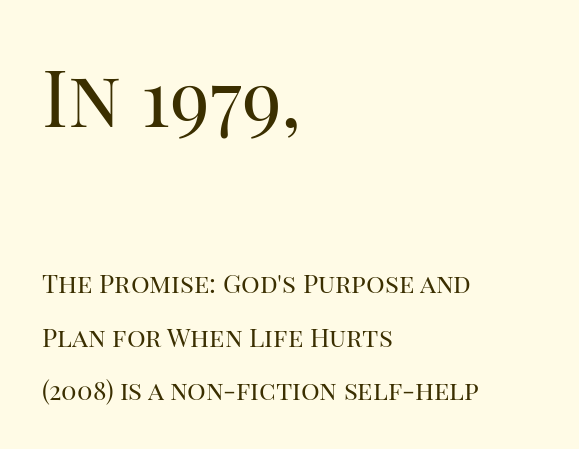
The words here are not underlined. The rendering keeps characters at their native spacing. The strokes are not fattened; the text isn't bold. Proportional: the letters do not fall into vertical columns.
